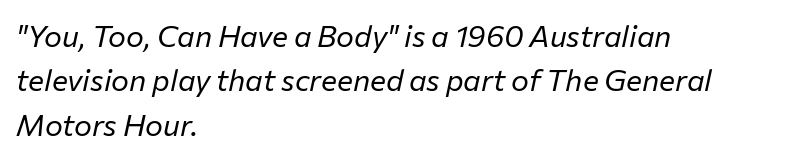
{"italic": "yes", "lean": "right", "slant_degrees": 12, "bold": "no", "weight": "regular", "width": "normal", "stroke_contrast": "low", "x_height": "medium", "monospaced": "no", "underline": "no", "align": "left", "line_spacing": "normal", "line_spacing_ratio": 1.48, "letter_spacing": "normal", "letter_spacing_em": 0.0, "glyph_px": 30}
